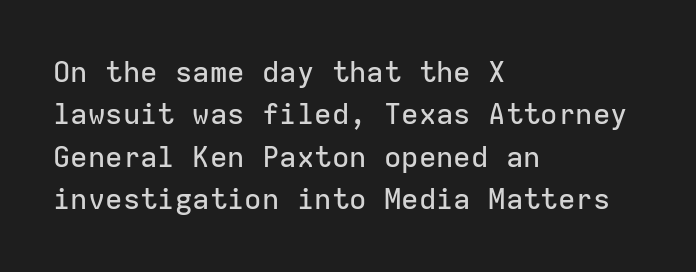
{"serif": "no", "italic": "no", "width": "normal", "stroke_contrast": "low", "x_height": "medium", "monospaced": "yes", "underline": "no", "align": "left", "line_spacing": "normal", "line_spacing_ratio": 1.46, "letter_spacing": "normal", "letter_spacing_em": 0.0, "glyph_px": 29}
